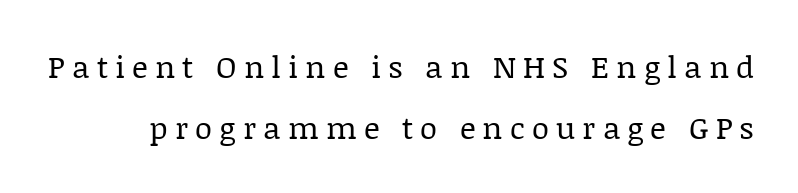
Q: Is the text bold? A: No.
Q: Is the text italic (slanted)? A: No, it is upright.
Q: Is the typeface a serif or a sans-serif typeface? A: Serif.
Q: Is the text underlined? A: No.
Q: Is the spacing between letters normal or unusually wide? A: Unusually wide.
Q: Is the spacing between lines tight, normal or loose? A: Loose.
Q: Width (condensed, normal, or wide)? A: Normal.
Q: Stroke contrast? A: Low.
Q: x-height? A: Large.
Q: Monospaced? A: No.
